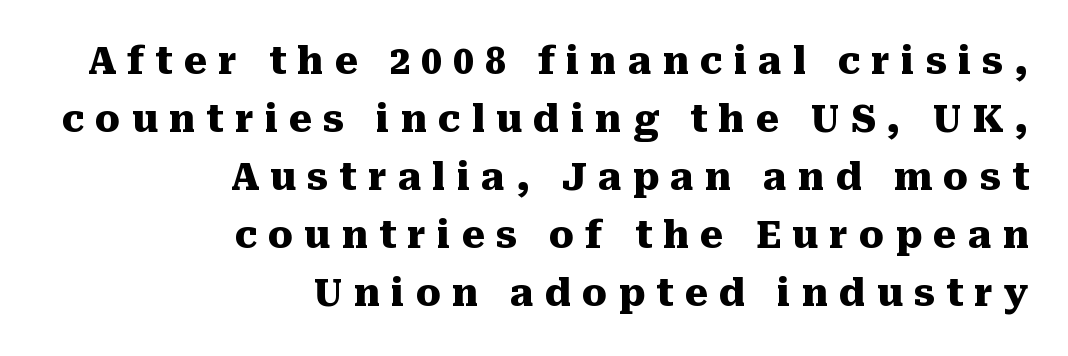
{"serif": "yes", "italic": "no", "bold": "yes", "weight": "heavy", "width": "normal", "stroke_contrast": "medium", "x_height": "medium", "monospaced": "no", "underline": "no", "align": "right", "line_spacing": "normal", "line_spacing_ratio": 1.57, "letter_spacing": "wide", "letter_spacing_em": 0.3, "glyph_px": 37}
